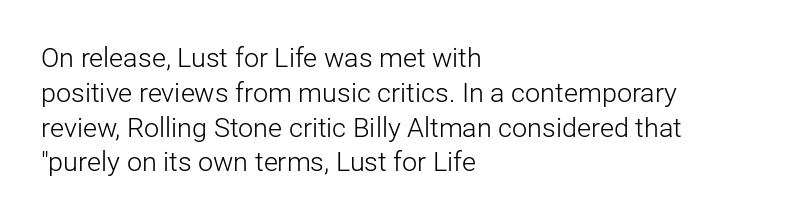
Q: Is the text bold? A: No.
Q: Is the text italic (slanted)? A: No, it is upright.
Q: Is the text underlined? A: No.
Q: How is the paragraph aligned? A: Left-aligned.
Q: Is the spacing between letters normal or unusually wide? A: Normal.
Q: Is the spacing between lines tight, normal or loose? A: Normal.
